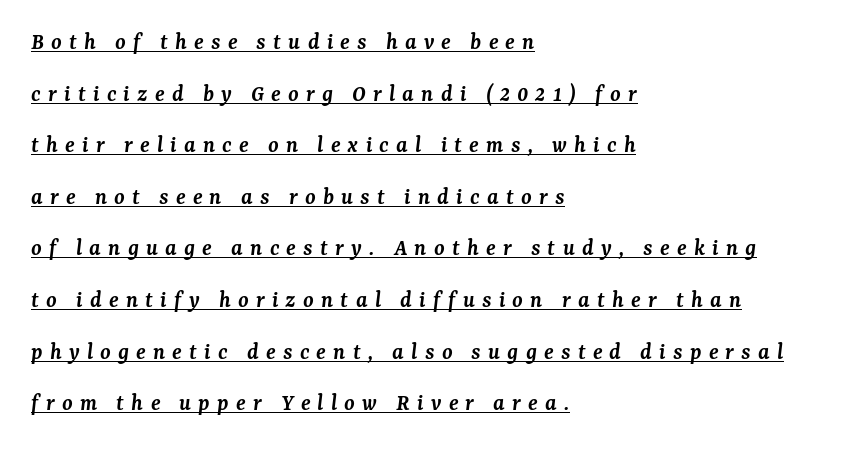
The image shows 24 px text type, italic (leaning right); set left-aligned, loose line spacing (2.15x), unusually wide letter spacing (+0.3 em), underlined.
